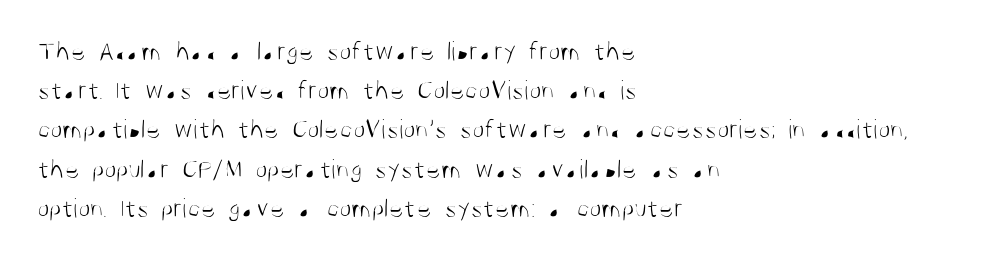
Q: Is the text bold? A: No.
Q: Is the text italic (slanted)? A: No, it is upright.
Q: Is the typeface a serif or a sans-serif typeface? A: Sans-serif.
Q: Is the text underlined? A: No.
Q: How is the paragraph aligned? A: Left-aligned.
Q: Is the spacing between letters normal or unusually wide? A: Normal.
Q: Is the spacing between lines tight, normal or loose? A: Normal.
Q: Width (condensed, normal, or wide)? A: Condensed.
Q: Stroke contrast? A: Medium.
Q: x-height? A: Large.
Q: Monospaced? A: No.
